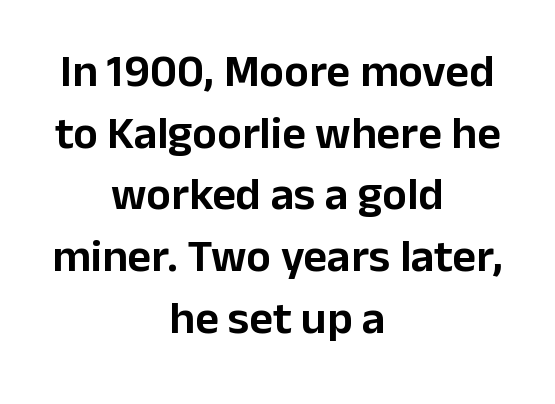
{"serif": "no", "italic": "no", "width": "normal", "stroke_contrast": "low", "x_height": "medium", "monospaced": "no", "underline": "no", "align": "center", "line_spacing": "normal", "line_spacing_ratio": 1.34, "letter_spacing": "normal", "letter_spacing_em": 0.0, "glyph_px": 46}
